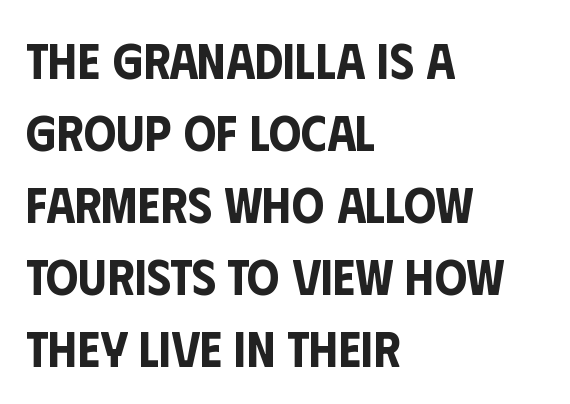
The image shows 51 px condensed sans-serif type, upright; set left-aligned, normal line spacing (1.41x), normal letter spacing, not underlined; low stroke contrast and a large x-height.
